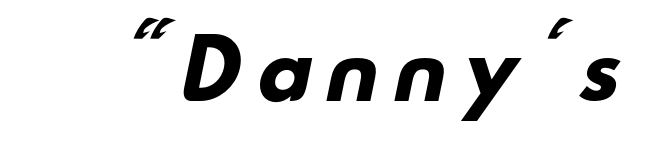
The image shows 79 px heavy, wide sans-serif type; set not underlined; low stroke contrast and a small x-height.
